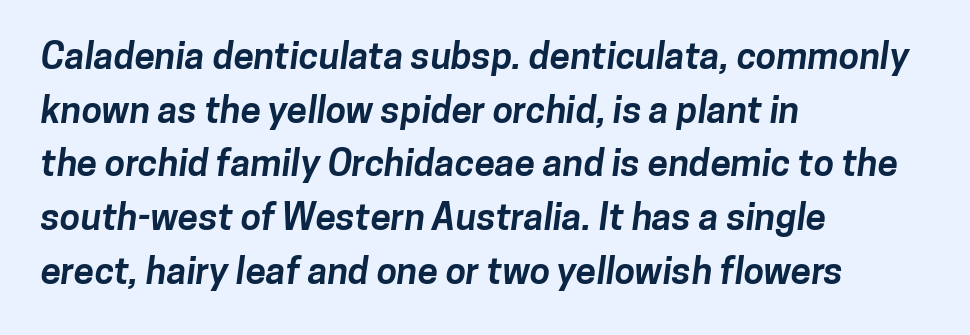
The setting favours the left margin, as ordinary paragraphs usually do. Spacing between characters is what you'd get straight out of the box. No word sits above an underline. The passage shown is emphatically bold.
